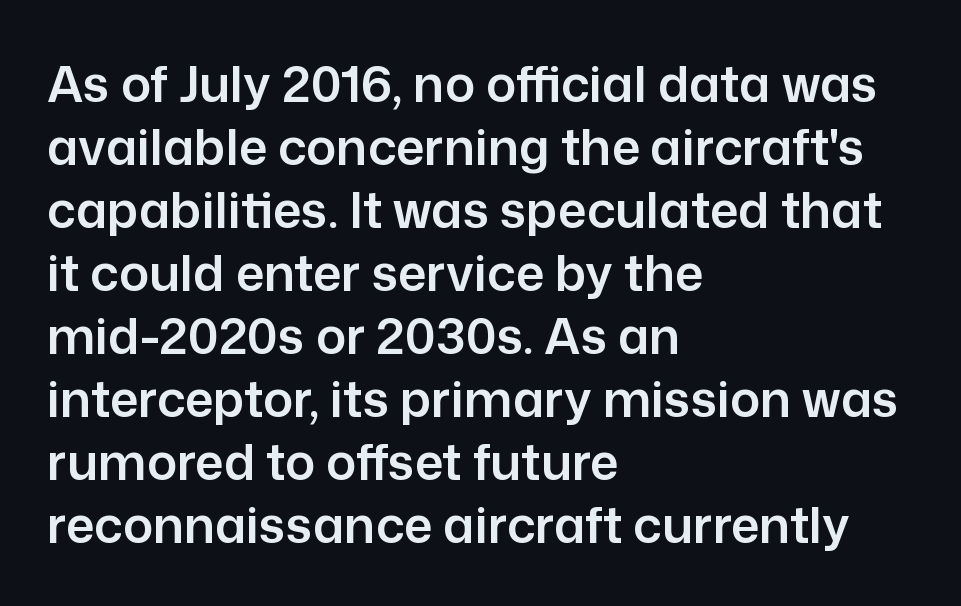
Q: Is the text italic (slanted)? A: No, it is upright.
Q: Is the typeface a serif or a sans-serif typeface? A: Sans-serif.
Q: Is the text underlined? A: No.
Q: How is the paragraph aligned? A: Left-aligned.
Q: Is the spacing between letters normal or unusually wide? A: Normal.
Q: Is the spacing between lines tight, normal or loose? A: Normal.
Q: Width (condensed, normal, or wide)? A: Normal.
Q: Stroke contrast? A: Low.
Q: x-height? A: Medium.
Q: Monospaced? A: No.
